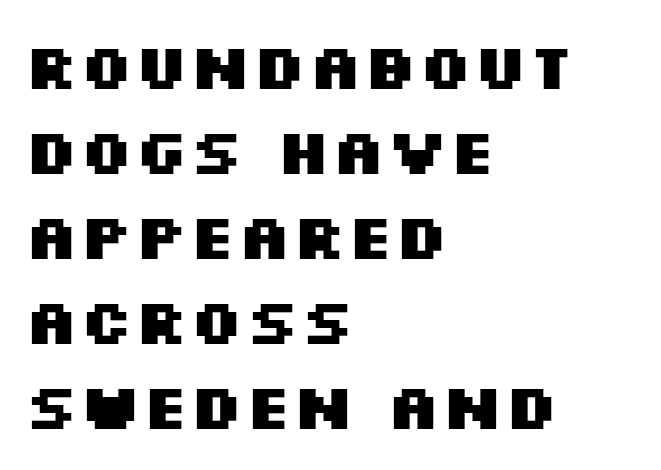
The image shows 63 px heavy, wide sans-serif type, upright; set left-aligned, normal line spacing (1.35x), normal letter spacing, not underlined; medium stroke contrast and a large x-height.
